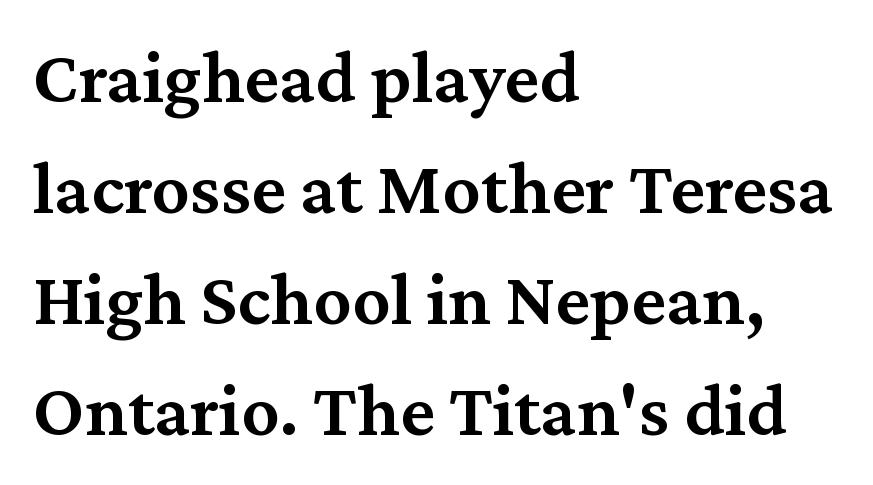
The image shows 76 px semibold serif type, upright; set left-aligned, normal line spacing (1.46x), normal letter spacing, not underlined; medium stroke contrast and a medium x-height.
